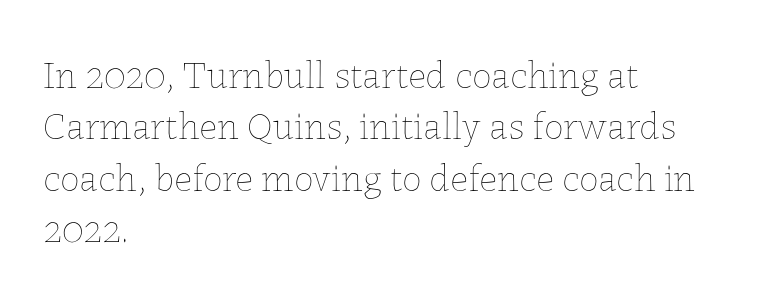
Does the lettering tilt? It doesn't — this is upright. Note the varied advance widths — an 'i' is clearly narrower than an 'm'. Honestly, the letter spacing is just normal — you wouldn't notice it. The paragraph has a hard left edge and a soft right edge. These lines sit exactly where default settings would place them. The string is rendered with underlining switched off.
